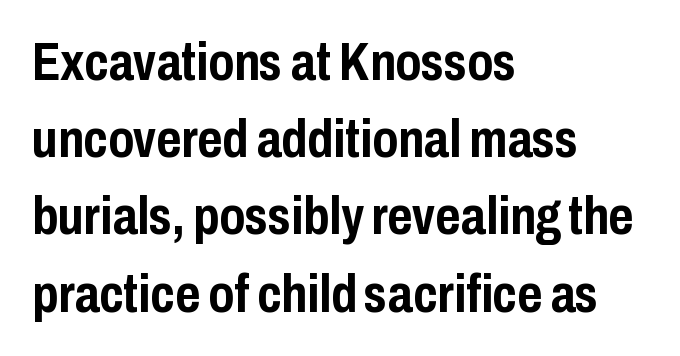
{"serif": "no", "italic": "no", "bold": "yes", "weight": "semibold", "width": "condensed", "stroke_contrast": "low", "x_height": "medium", "monospaced": "no", "underline": "no", "align": "left", "line_spacing": "normal", "line_spacing_ratio": 1.43, "letter_spacing": "normal", "letter_spacing_em": 0.0, "glyph_px": 54}
